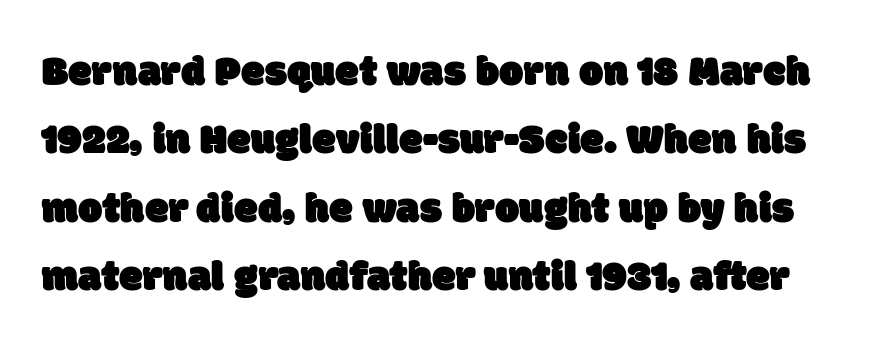
Q: Is the typeface a serif or a sans-serif typeface? A: Sans-serif.
Q: Is the text underlined? A: No.
Q: Is the spacing between letters normal or unusually wide? A: Normal.
Q: Is the spacing between lines tight, normal or loose? A: Normal.
Q: Width (condensed, normal, or wide)? A: Normal.
Q: Stroke contrast? A: Low.
Q: x-height? A: Large.
Q: Monospaced? A: No.
